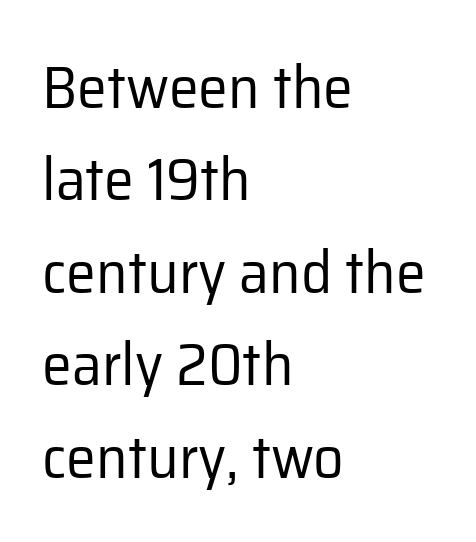
{"serif": "no", "italic": "no", "bold": "no", "weight": "regular", "width": "normal", "stroke_contrast": "low", "x_height": "medium", "monospaced": "no", "underline": "no", "align": "left", "line_spacing": "normal", "line_spacing_ratio": 1.54, "letter_spacing": "normal", "letter_spacing_em": 0.0, "glyph_px": 60}
